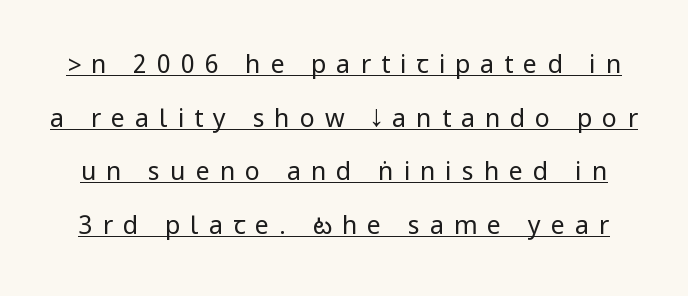
On a weight scale, this lands at 450 or below. These lines stand farther apart than default settings would place them. Observe the wide spacing: letters keep a clear distance from each other. The typography opts for an upright posture over an oblique one. The rendering uses the underline text-decoration.
